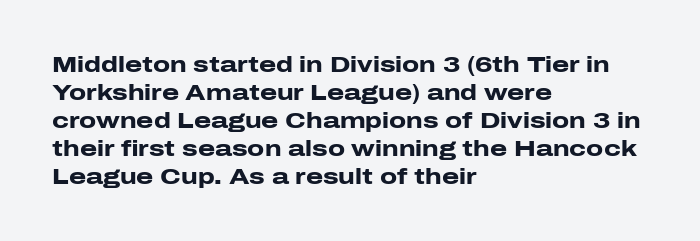
{"italic": "no", "bold": "yes", "underline": "no", "align": "left", "line_spacing": "normal", "line_spacing_ratio": 1.27, "letter_spacing": "normal", "letter_spacing_em": 0.0, "glyph_px": 22}
